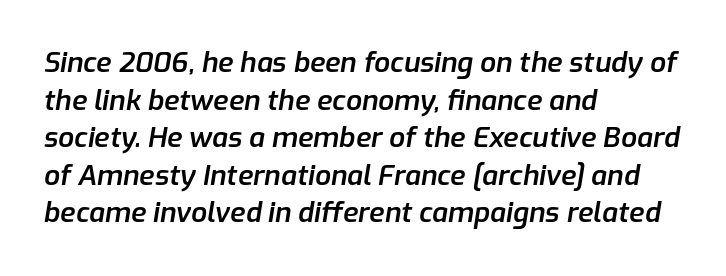
The image shows 28 px semibold type, italic (leaning right); set left-aligned, normal line spacing (1.34x), normal letter spacing, not underlined; low stroke contrast and a medium x-height.
